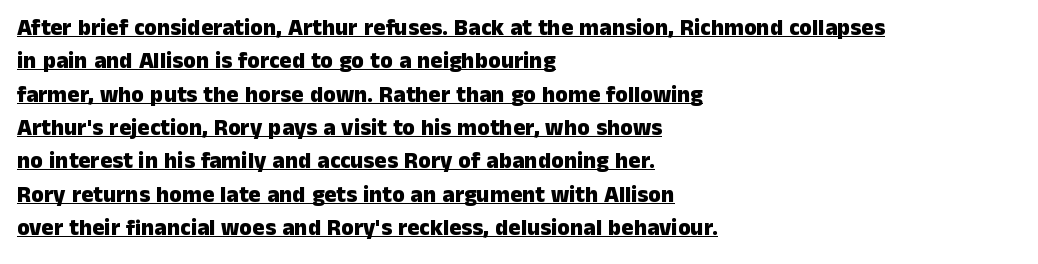
The image shows 23 px bold type, upright; set left-aligned, normal line spacing (1.45x), normal letter spacing, underlined.
